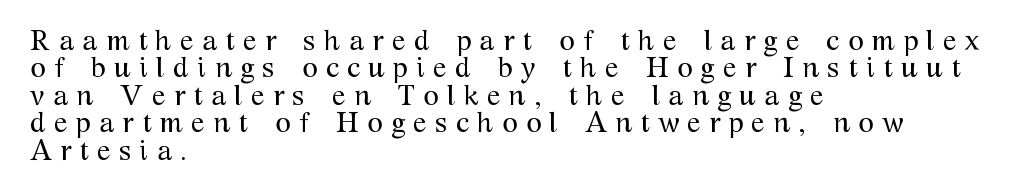
Q: Is the text bold? A: No.
Q: Is the text italic (slanted)? A: No, it is upright.
Q: Is the typeface a serif or a sans-serif typeface? A: Serif.
Q: Is the text underlined? A: No.
Q: How is the paragraph aligned? A: Left-aligned.
Q: Is the spacing between letters normal or unusually wide? A: Unusually wide.
Q: Is the spacing between lines tight, normal or loose? A: Tight.
Q: Width (condensed, normal, or wide)? A: Normal.
Q: Stroke contrast? A: Medium.
Q: x-height? A: Medium.
Q: Monospaced? A: No.
